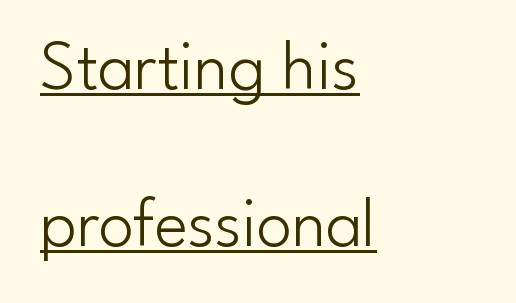
The image shows 70 px light sans-serif type, upright; set left-aligned, loose line spacing (2.25x), normal letter spacing, underlined; low stroke contrast and a small x-height.
